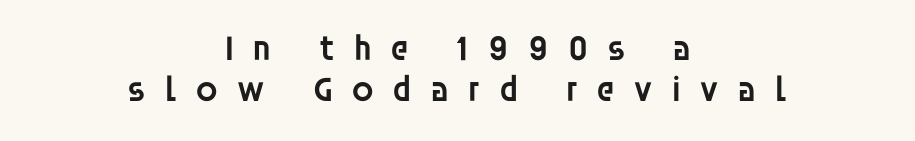
Weight: semibold (demi). Nope, not italic — everything's standing straight. Underline: absent. The paragraph shown floats in the horizontal middle. Substantial extra tracking has been applied to these lines. Do the characters align in a grid? No, the font is proportional.
